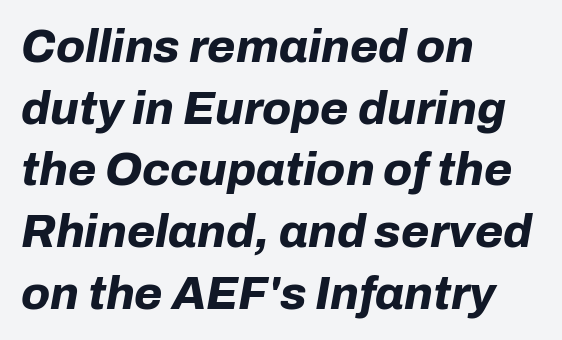
{"italic": "yes", "lean": "right", "slant_degrees": 10, "bold": "yes", "weight": "bold", "width": "normal", "stroke_contrast": "low", "x_height": "medium", "monospaced": "no", "underline": "no", "align": "left", "line_spacing": "normal", "line_spacing_ratio": 1.34, "letter_spacing": "normal", "letter_spacing_em": 0.0, "glyph_px": 46}
